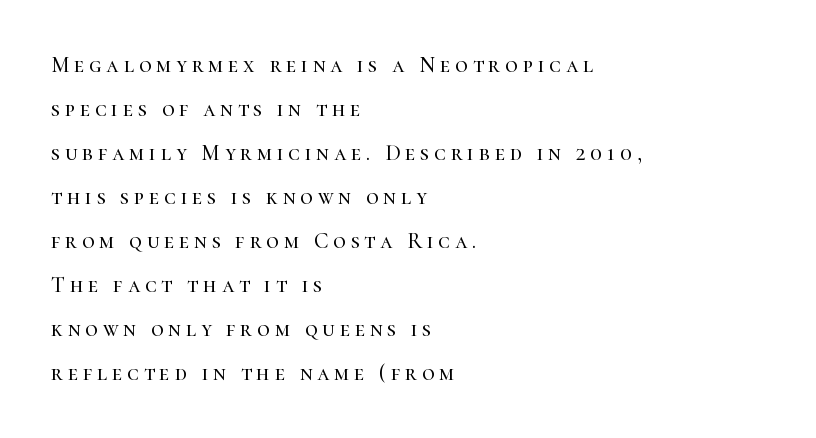
Q: Is the text italic (slanted)? A: No, it is upright.
Q: Is the text underlined? A: No.
Q: How is the paragraph aligned? A: Left-aligned.
Q: Is the spacing between letters normal or unusually wide? A: Unusually wide.
Q: Is the spacing between lines tight, normal or loose? A: Loose.
